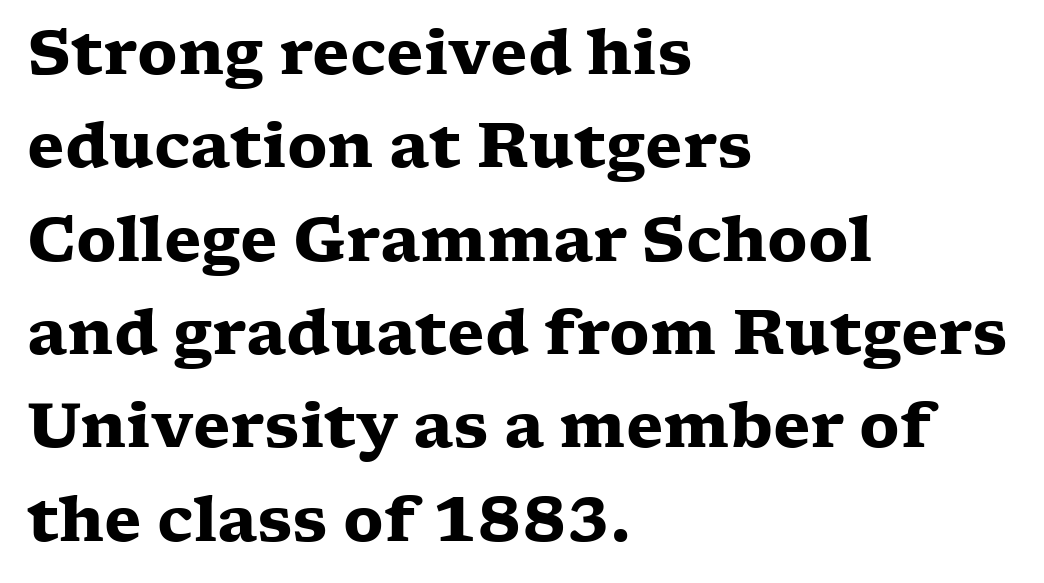
The ragged edge is on the right, which tells us the setting is flush left. Tall strokes in this sample are plumb rather than angled. Does extra space separate the letters? No, they use regular spacing. Notice how descenders clear the ascenders below comfortably — that's standard leading. Look at the stroke-to-counter ratio: heavy, a bold.
